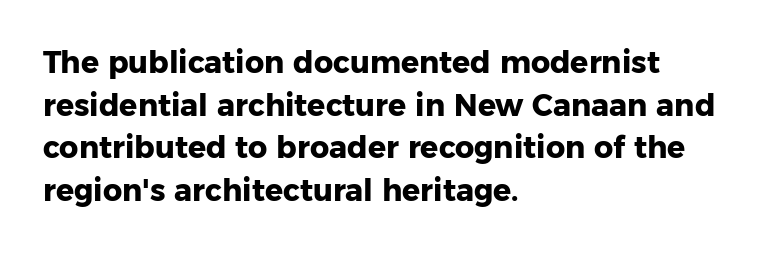
The image shows 30 px heavy sans-serif type, upright; set left-aligned, normal line spacing (1.42x), normal letter spacing, not underlined; low stroke contrast and a medium x-height.
